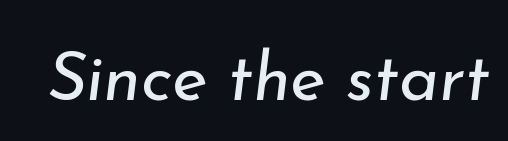
Q: Is the text bold? A: No.
Q: Is the text italic (slanted)? A: Yes, it leans right by about 7 degrees.
Q: Is the text underlined? A: No.
Q: Is the spacing between letters normal or unusually wide? A: Normal.
Q: Width (condensed, normal, or wide)? A: Normal.
Q: Stroke contrast? A: Low.
Q: x-height? A: Small.
Q: Monospaced? A: No.
